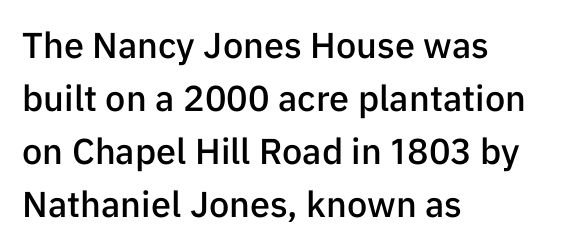
{"serif": "no", "italic": "no", "bold": "semi", "weight": "semibold", "width": "normal", "stroke_contrast": "low", "x_height": "medium", "monospaced": "no", "underline": "no", "align": "left", "line_spacing": "normal", "line_spacing_ratio": 1.47, "letter_spacing": "normal", "letter_spacing_em": 0.0, "glyph_px": 36}
